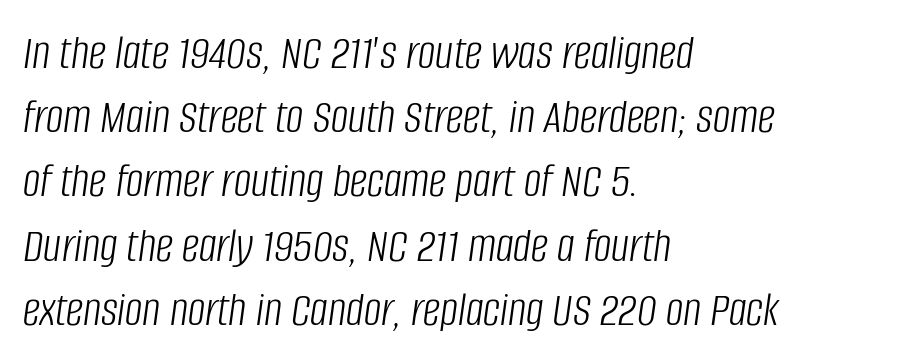
The image shows 49 px light, condensed type, italic (leaning right); set left-aligned, normal line spacing (1.31x), normal letter spacing, not underlined; low stroke contrast and a large x-height.
